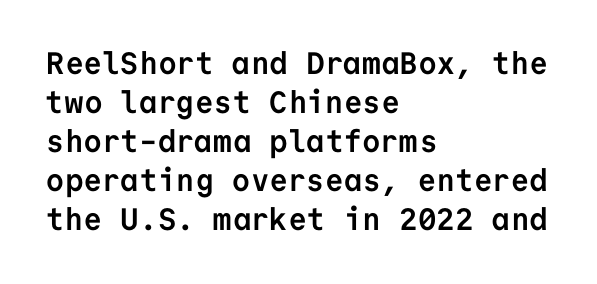
{"serif": "no", "italic": "no", "bold": "yes", "weight": "semibold", "width": "normal", "stroke_contrast": "low", "x_height": "medium", "monospaced": "yes", "underline": "no", "align": "left", "line_spacing": "normal", "line_spacing_ratio": 1.26, "letter_spacing": "normal", "letter_spacing_em": 0.0, "glyph_px": 31}
